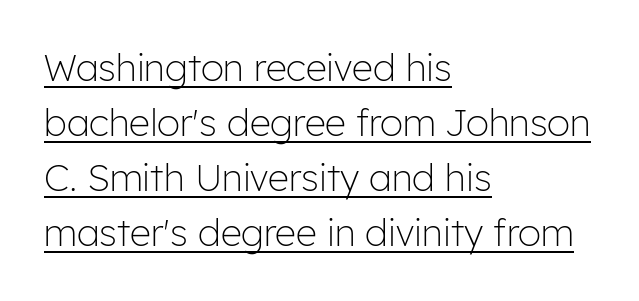
{"serif": "no", "italic": "no", "bold": "no", "weight": "light", "width": "normal", "stroke_contrast": "low", "x_height": "medium", "monospaced": "no", "underline": "yes", "align": "left", "line_spacing": "normal", "line_spacing_ratio": 1.49, "letter_spacing": "normal", "letter_spacing_em": 0.0, "glyph_px": 37}
